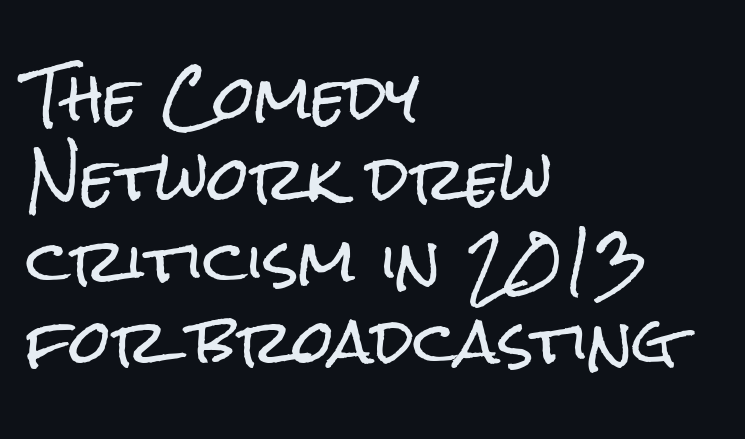
{"serif": "no", "italic": "no", "width": "condensed", "stroke_contrast": "low", "x_height": "medium", "monospaced": "no", "underline": "no", "align": "left", "line_spacing": "normal", "line_spacing_ratio": 1.38, "letter_spacing": "normal", "letter_spacing_em": 0.0, "glyph_px": 59}
